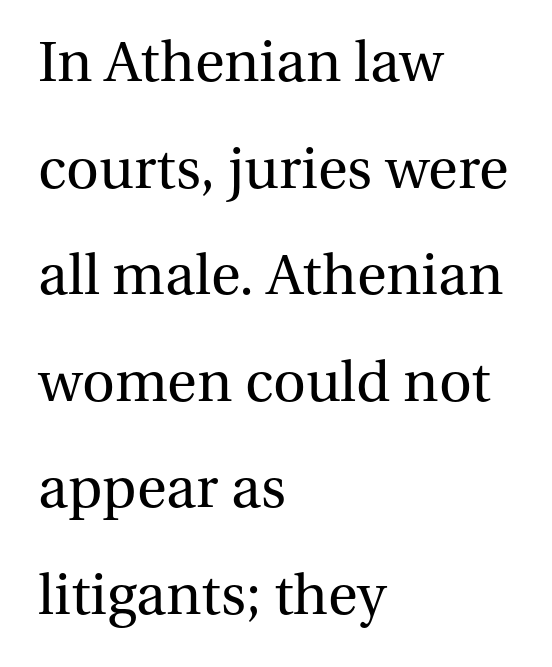
{"serif": "yes", "italic": "no", "bold": "no", "weight": "regular", "width": "normal", "stroke_contrast": "medium", "x_height": "medium", "monospaced": "no", "underline": "no", "align": "left", "line_spacing_ratio": 1.87, "letter_spacing": "normal", "letter_spacing_em": 0.0, "glyph_px": 57}
